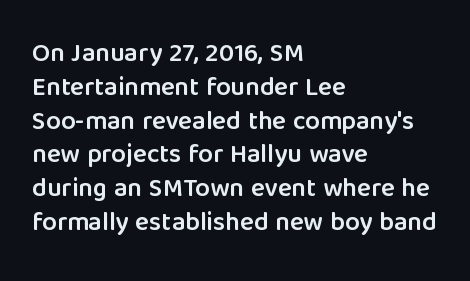
Q: Is the text bold? A: Semi-bold.
Q: Is the text italic (slanted)? A: No, it is upright.
Q: Is the text underlined? A: No.
Q: How is the paragraph aligned? A: Left-aligned.
Q: Is the spacing between letters normal or unusually wide? A: Normal.
Q: Is the spacing between lines tight, normal or loose? A: Normal.
